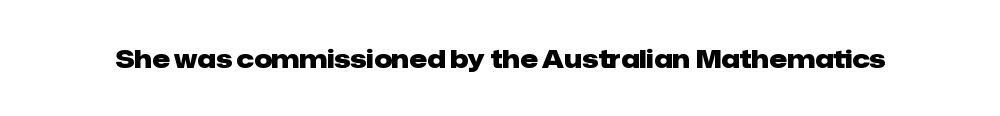
The image shows 25 px bold type, upright; set normal letter spacing, not underlined.
